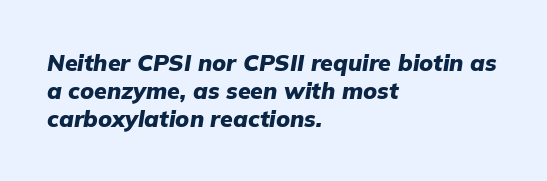
The image shows 23 px bold type, italic (leaning right); set left-aligned, line spacing 1.22x, normal letter spacing, not underlined.
